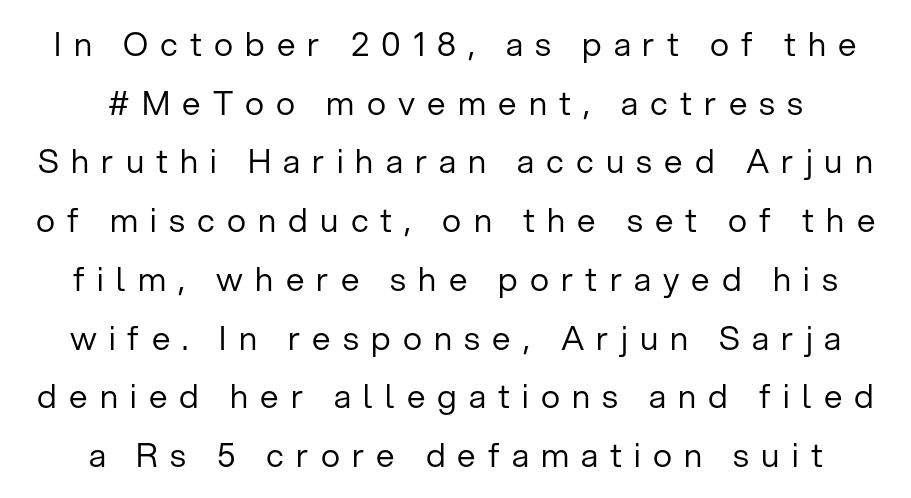
The image shows 33 px regular-weight sans-serif type, upright; set centered, line spacing 1.78x, unusually wide letter spacing (+0.37 em), not underlined; low stroke contrast and a medium x-height.
